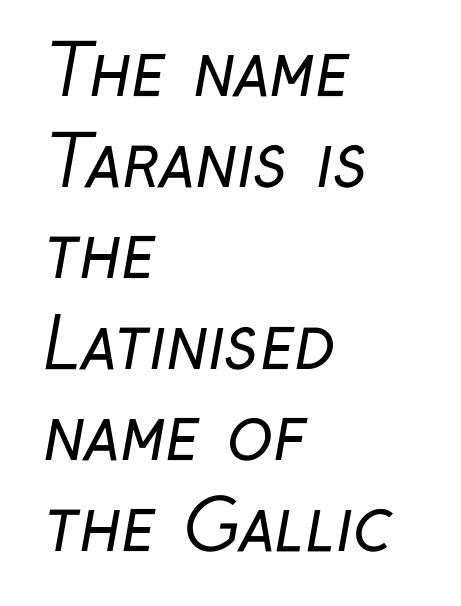
Q: Is the text bold? A: No.
Q: Is the typeface a serif or a sans-serif typeface? A: Sans-serif.
Q: Is the text underlined? A: No.
Q: How is the paragraph aligned? A: Left-aligned.
Q: Is the spacing between letters normal or unusually wide? A: Normal.
Q: Is the spacing between lines tight, normal or loose? A: Normal.
Q: Width (condensed, normal, or wide)? A: Condensed.
Q: Stroke contrast? A: Low.
Q: x-height? A: Medium.
Q: Monospaced? A: No.
